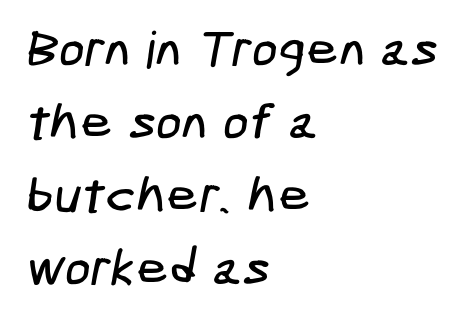
The image shows 51 px condensed sans-serif type; set left-aligned, normal line spacing (1.43x), normal letter spacing, not underlined; low stroke contrast and a medium x-height.
